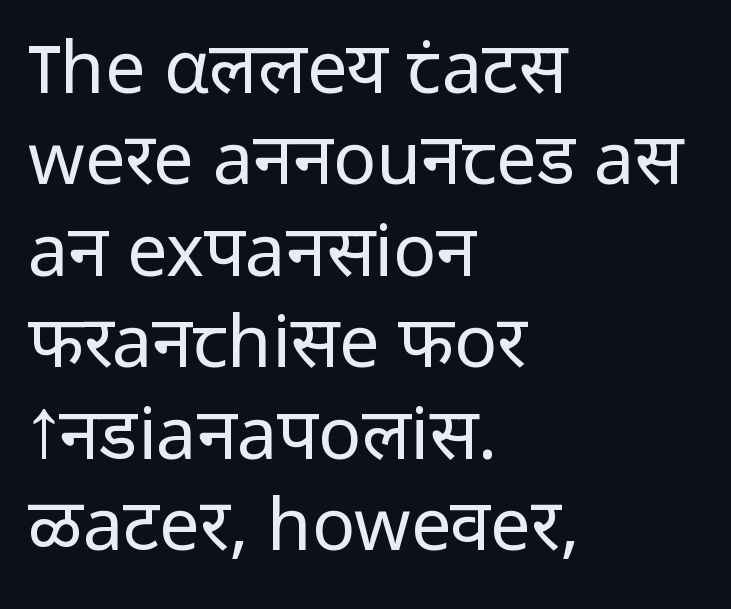
The image shows 72 px regular-weight sans-serif type, upright; set left-aligned, normal line spacing (1.27x), normal letter spacing, not underlined; low stroke contrast and a medium x-height.
